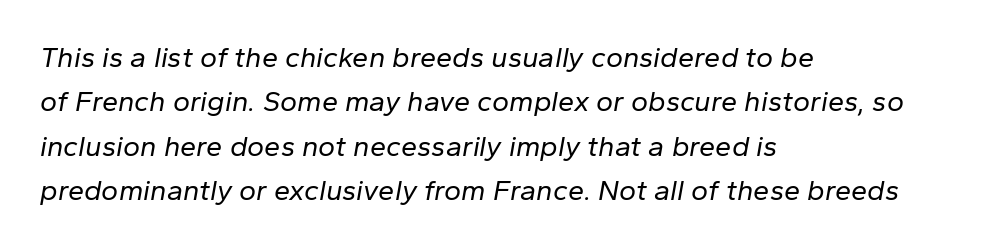
Q: Is the text bold? A: No.
Q: Is the text italic (slanted)? A: Yes, it leans right by about 10 degrees.
Q: Is the text underlined? A: No.
Q: How is the paragraph aligned? A: Left-aligned.
Q: Is the spacing between letters normal or unusually wide? A: Normal.
Q: Is the spacing between lines tight, normal or loose? A: Normal.
Q: Width (condensed, normal, or wide)? A: Normal.
Q: Stroke contrast? A: Low.
Q: x-height? A: Medium.
Q: Monospaced? A: No.
